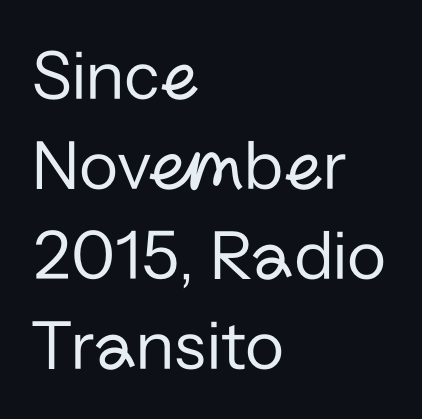
Weight: in the light-to-regular range. The designer went with a sans here, leaving each stem footless. The letters stand straight up with perfectly vertical stems. Is the letter spacing exaggerated? No — it looks like the ordinary default.
